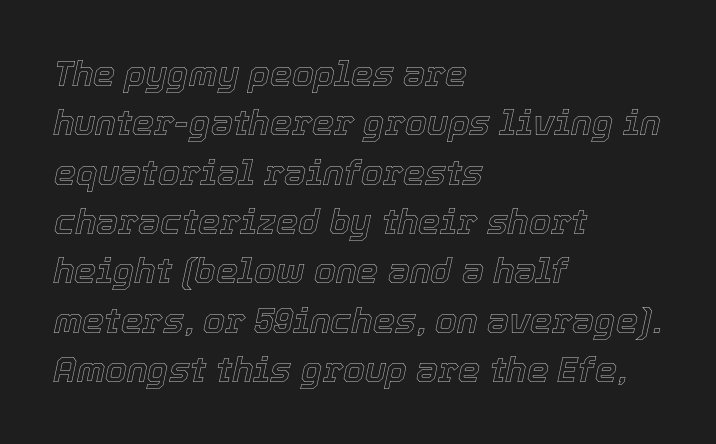
Nothing unusual about the tracking: characters are spaced as the font intends. Line starts are locked; line ends wander. Designer's note — italics engaged. What's the leading like? Ordinary, nothing unusual.
